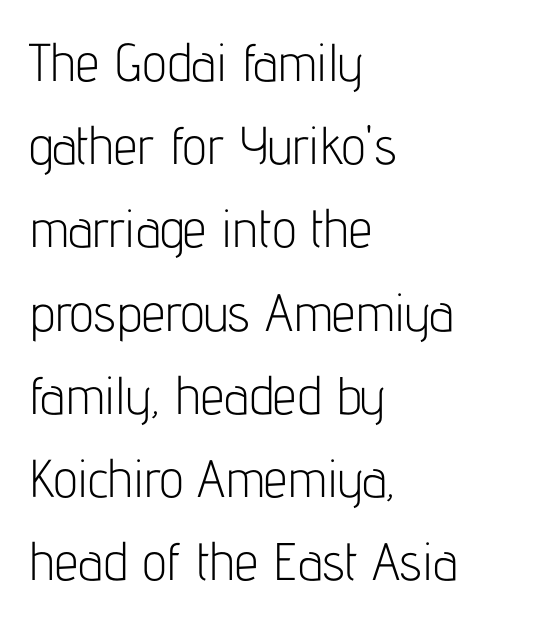
Q: Is the text bold? A: No.
Q: Is the text italic (slanted)? A: No, it is upright.
Q: Is the typeface a serif or a sans-serif typeface? A: Sans-serif.
Q: Is the text underlined? A: No.
Q: How is the paragraph aligned? A: Left-aligned.
Q: Is the spacing between letters normal or unusually wide? A: Normal.
Q: Is the spacing between lines tight, normal or loose? A: Normal.
Q: Width (condensed, normal, or wide)? A: Condensed.
Q: Stroke contrast? A: Low.
Q: x-height? A: Medium.
Q: Monospaced? A: No.
